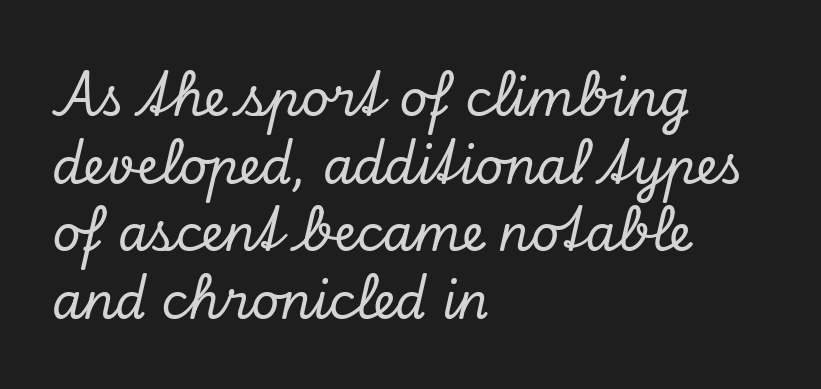
Q: Is the text italic (slanted)? A: Yes, it leans right by about 13 degrees.
Q: Is the typeface a serif or a sans-serif typeface? A: Serif.
Q: Is the text underlined? A: No.
Q: How is the paragraph aligned? A: Left-aligned.
Q: Is the spacing between letters normal or unusually wide? A: Normal.
Q: Is the spacing between lines tight, normal or loose? A: Normal.
Q: Width (condensed, normal, or wide)? A: Normal.
Q: Stroke contrast? A: Low.
Q: x-height? A: Small.
Q: Monospaced? A: No.
